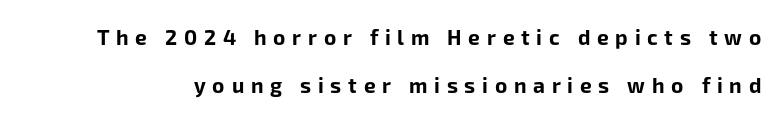
Q: Is the text bold? A: Yes.
Q: Is the text italic (slanted)? A: No, it is upright.
Q: Is the text underlined? A: No.
Q: Is the spacing between letters normal or unusually wide? A: Unusually wide.
Q: Is the spacing between lines tight, normal or loose? A: Loose.
